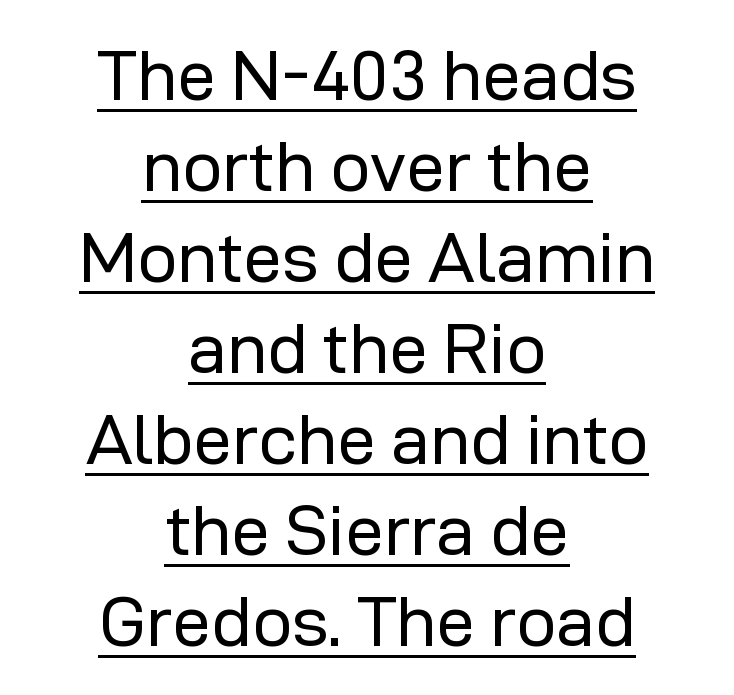
{"serif": "no", "italic": "no", "bold": "no", "weight": "regular", "width": "normal", "stroke_contrast": "low", "x_height": "medium", "monospaced": "no", "underline": "yes", "align": "center", "line_spacing": "normal", "line_spacing_ratio": 1.3, "letter_spacing": "normal", "letter_spacing_em": 0.0, "glyph_px": 70}
